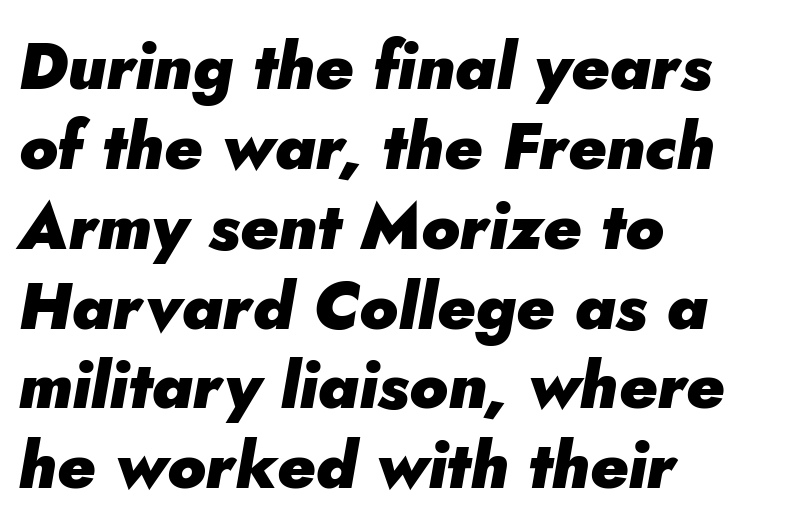
The image shows 66 px heavy type, italic (leaning right); set left-aligned, line spacing 1.21x, normal letter spacing, not underlined; low stroke contrast and a small x-height.
